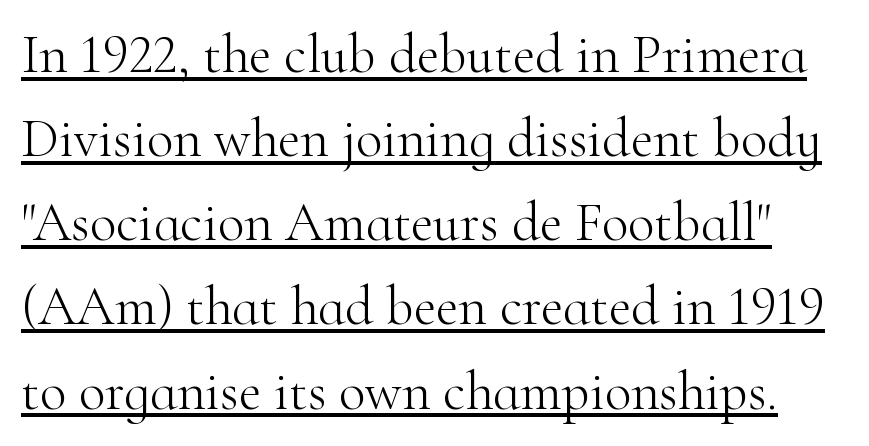
{"serif": "yes", "italic": "no", "bold": "no", "weight": "light", "width": "normal", "stroke_contrast": "high", "x_height": "small", "monospaced": "no", "underline": "yes", "line_spacing": "normal", "line_spacing_ratio": 1.53, "letter_spacing": "normal", "letter_spacing_em": 0.0, "glyph_px": 55}
